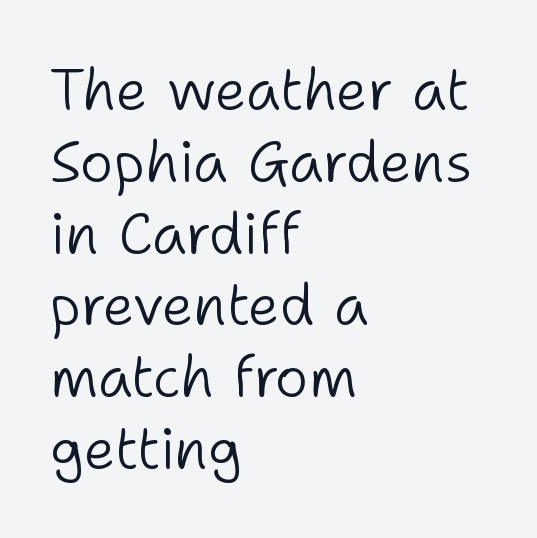
Just letters on the line, the space beneath them empty. The paragraph shown leans on its left margin. Each letter keeps its own natural width here, so spacing adapts to shape. Letter spacing: default. One glance says typical: line gaps are just what's usual.
